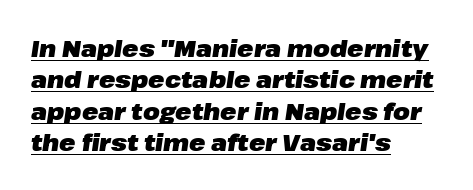
{"italic": "yes", "lean": "right", "slant_degrees": 8, "bold": "yes", "underline": "yes", "align": "left", "line_spacing": "normal", "line_spacing_ratio": 1.31, "letter_spacing": "normal", "letter_spacing_em": 0.0, "glyph_px": 24}
